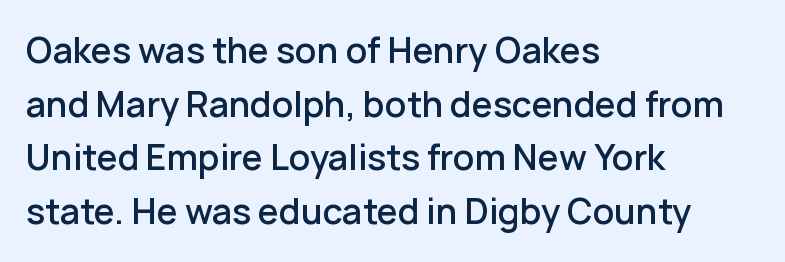
The image shows 34 px semibold sans-serif type, upright; set left-aligned, normal line spacing (1.58x), normal letter spacing, not underlined; low stroke contrast and a medium x-height.
